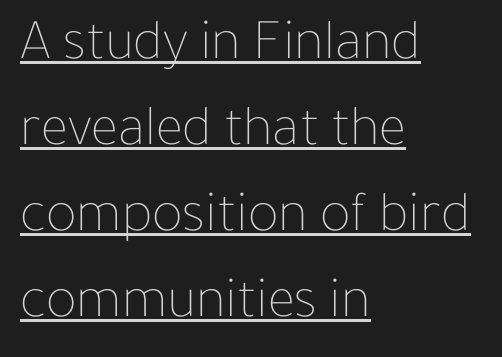
Q: Is the text bold? A: No.
Q: Is the text italic (slanted)? A: No, it is upright.
Q: Is the text underlined? A: Yes.
Q: How is the paragraph aligned? A: Left-aligned.
Q: Is the spacing between letters normal or unusually wide? A: Normal.
Q: Is the spacing between lines tight, normal or loose? A: Normal.
Q: Width (condensed, normal, or wide)? A: Normal.
Q: Stroke contrast? A: Low.
Q: x-height? A: Medium.
Q: Monospaced? A: No.
